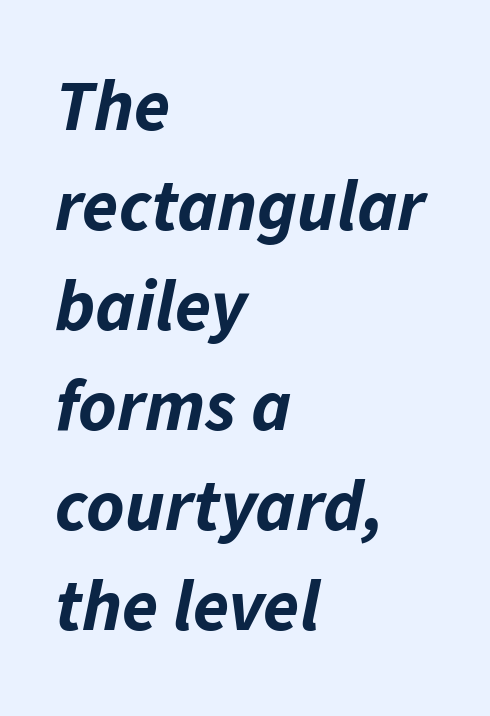
Letter spacing: default. Whoever set this chose a conventional vertical rhythm. Here the designer chose a conventional face with non-uniform glyph widths. The gap between lines stays unmarked.
